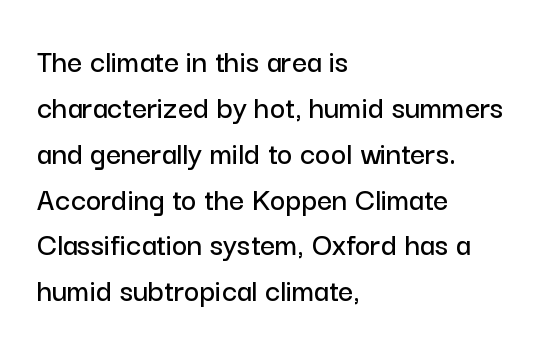
{"serif": "no", "italic": "no", "width": "normal", "stroke_contrast": "low", "x_height": "medium", "monospaced": "no", "underline": "no", "align": "left", "line_spacing": "normal", "line_spacing_ratio": 1.39, "letter_spacing": "normal", "letter_spacing_em": 0.0, "glyph_px": 33}
